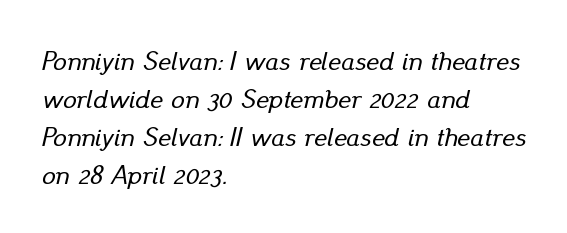
{"italic": "yes", "lean": "right", "slant_degrees": 13, "underline": "no", "align": "left", "line_spacing": "normal", "line_spacing_ratio": 1.41, "letter_spacing": "normal", "letter_spacing_em": 0.0, "glyph_px": 27}
